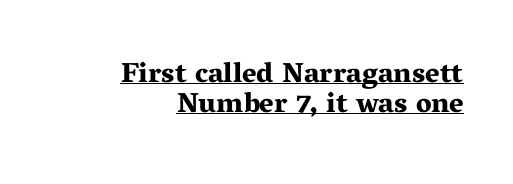
{"serif": "yes", "italic": "no", "bold": "yes", "weight": "bold", "width": "wide", "stroke_contrast": "medium", "x_height": "medium", "monospaced": "no", "underline": "yes", "align": "right", "line_spacing": "tight", "line_spacing_ratio": 1.07, "letter_spacing": "normal", "letter_spacing_em": 0.0, "glyph_px": 28}
